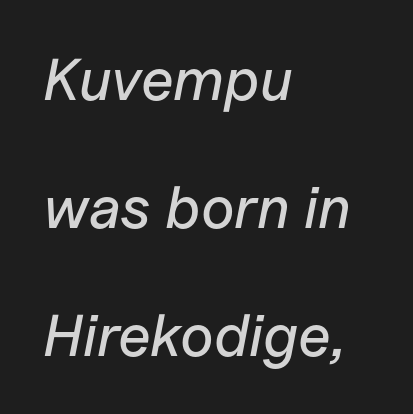
{"italic": "yes", "lean": "right", "slant_degrees": 11, "width": "normal", "stroke_contrast": "low", "x_height": "medium", "monospaced": "no", "underline": "no", "align": "left", "line_spacing": "loose", "line_spacing_ratio": 2.17, "letter_spacing": "normal", "letter_spacing_em": 0.0, "glyph_px": 59}
